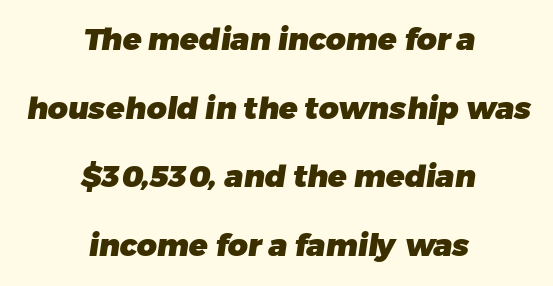
The image shows 31 px heavy sans-serif type; set centered, loose line spacing (2.21x), normal letter spacing, not underlined; low stroke contrast and a medium x-height.
